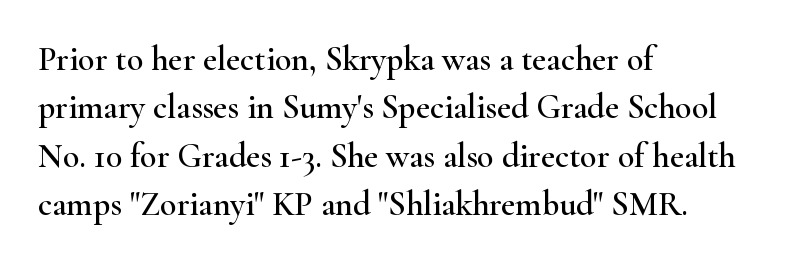
The image shows 34 px wide serif type, upright; set left-aligned, normal line spacing (1.42x), normal letter spacing, not underlined; high stroke contrast and a small x-height.
